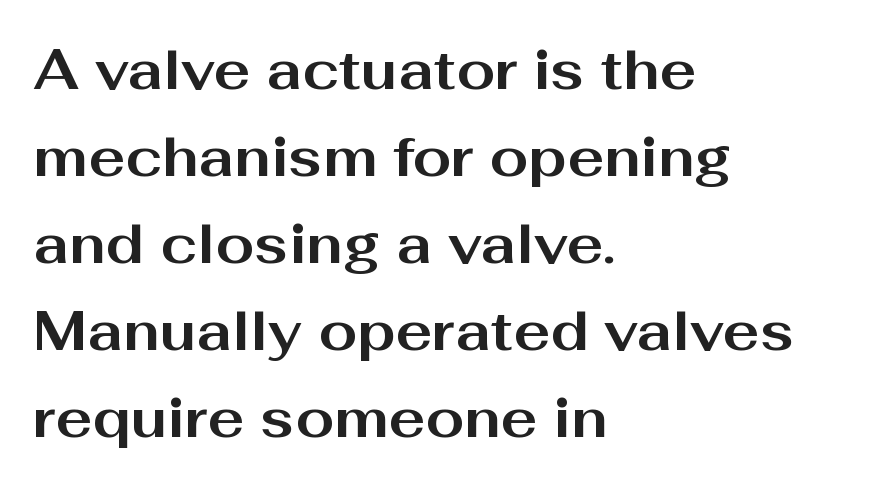
Q: Is the text bold? A: Yes.
Q: Is the text italic (slanted)? A: No, it is upright.
Q: Is the typeface a serif or a sans-serif typeface? A: Sans-serif.
Q: Is the text underlined? A: No.
Q: How is the paragraph aligned? A: Left-aligned.
Q: Is the spacing between letters normal or unusually wide? A: Normal.
Q: Is the spacing between lines tight, normal or loose? A: Normal.
Q: Width (condensed, normal, or wide)? A: Wide.
Q: Stroke contrast? A: Medium.
Q: x-height? A: Medium.
Q: Monospaced? A: No.
